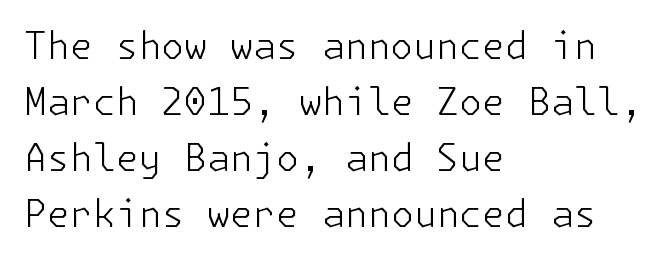
The line texture is even and compact thanks to regular tracking. In CSS terms this would be text-align: left. This rendering employs a face without finishing strokes, i.e., a sans-serif. The string is rendered with underlining switched off. Tall strokes in this sample are plumb rather than angled. Horizontal bands of white between lines are of average thickness.
